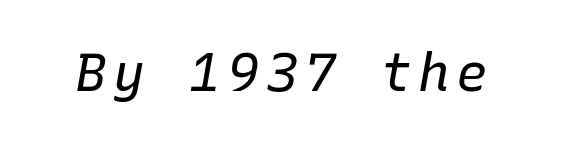
Q: Is the text bold? A: No.
Q: Is the text italic (slanted)? A: Yes, it leans right by about 10 degrees.
Q: Is the text underlined? A: No.
Q: Width (condensed, normal, or wide)? A: Normal.
Q: Stroke contrast? A: Low.
Q: x-height? A: Medium.
Q: Monospaced? A: Yes.
